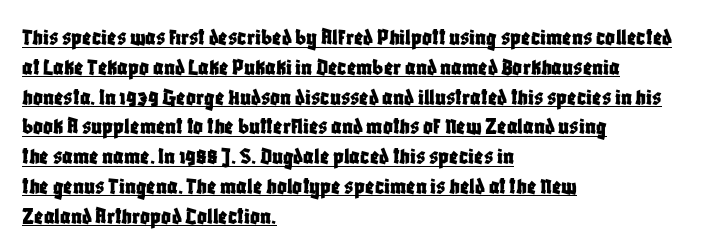
Tracking here is standard; glyphs follow each other at the usual distance. Nope, not italic — everything's standing straight. Each line starts at the same left margin while the right side varies. What decoration does the sample have? An underline.
